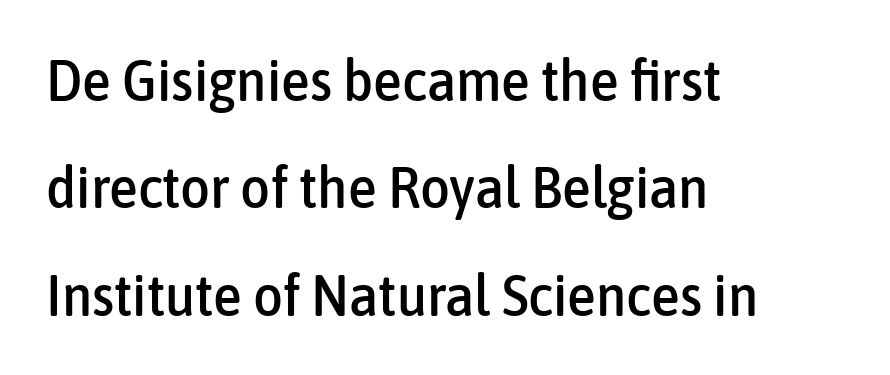
{"serif": "no", "italic": "no", "width": "condensed", "stroke_contrast": "low", "x_height": "medium", "monospaced": "no", "underline": "no", "align": "left", "line_spacing_ratio": 1.85, "letter_spacing": "normal", "letter_spacing_em": 0.0, "glyph_px": 58}
